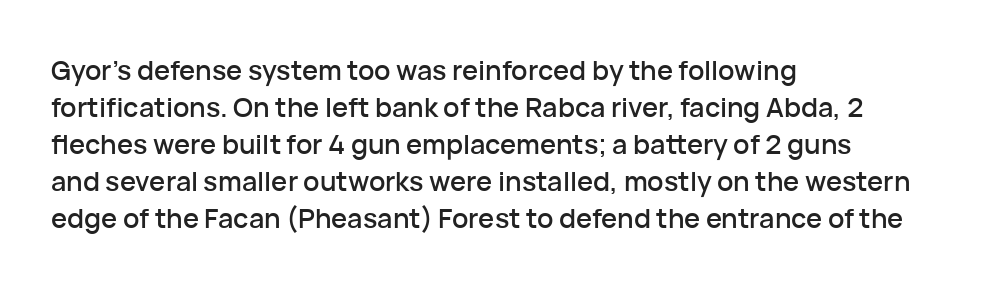
A typesetter would call this zero additional tracking. Notice how descenders clear the ascenders below comfortably — that's standard leading. Ordinary non-slanted type is in use. Letters rest on an invisible, unmarked baseline.
